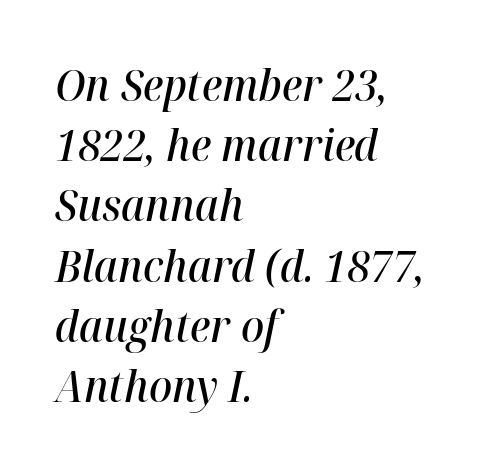
The image shows 43 px semibold type, italic (leaning right); set left-aligned, normal line spacing (1.4x), normal letter spacing, not underlined; high stroke contrast and a medium x-height.
